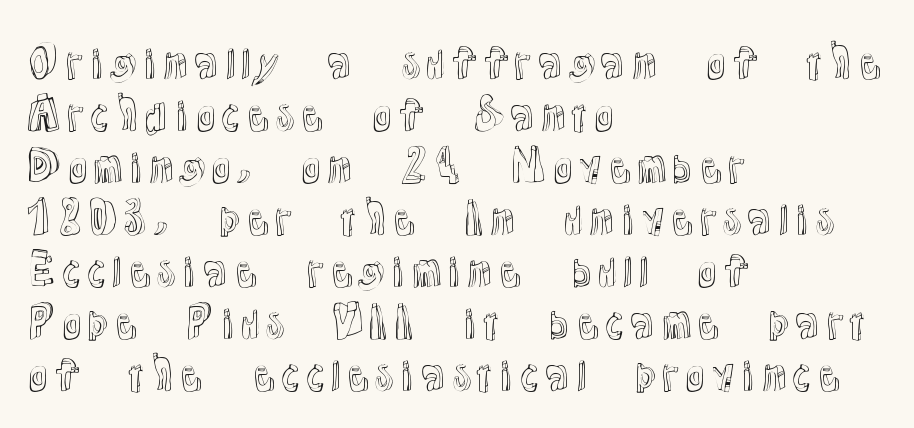
Q: Is the text italic (slanted)? A: No, it is upright.
Q: Is the text underlined? A: No.
Q: How is the paragraph aligned? A: Left-aligned.
Q: Is the spacing between letters normal or unusually wide? A: Normal.
Q: Width (condensed, normal, or wide)? A: Normal.
Q: x-height? A: Medium.
Q: Monospaced? A: No.
